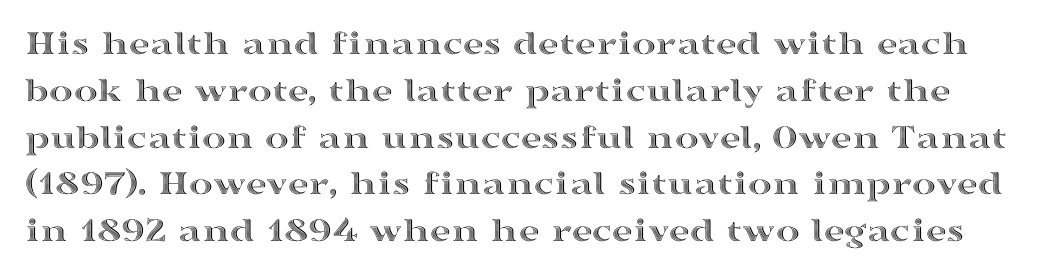
Q: Is the text italic (slanted)? A: No, it is upright.
Q: Is the text underlined? A: No.
Q: Is the spacing between letters normal or unusually wide? A: Normal.
Q: Is the spacing between lines tight, normal or loose? A: Normal.
Q: Width (condensed, normal, or wide)? A: Wide.
Q: x-height? A: Medium.
Q: Monospaced? A: No.
